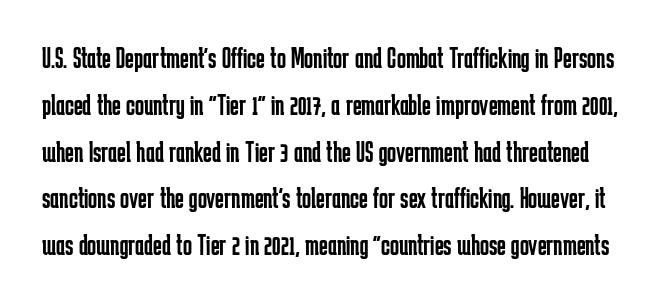
The letters carry no serifs — their stems end cleanly without finishing strokes. This sample uses plain, unmodified letter spacing. Looks like regular typesetting: each glyph gets only the width it needs. Regular leading.
